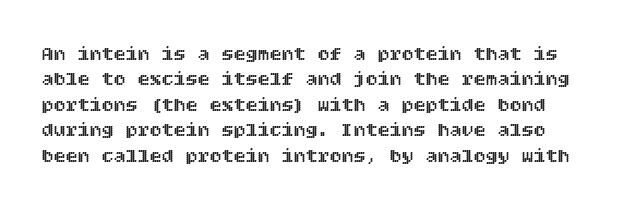
The strip under each line holds only bare page. Notice how descenders clear the ascenders below comfortably — that's standard leading. Nope, not italic — everything's standing straight. You could call the tracking neutral — neither tight nor loose.
